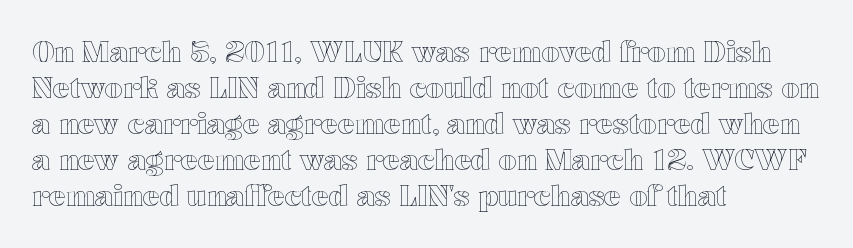
Q: Is the text italic (slanted)? A: No, it is upright.
Q: Is the text underlined? A: No.
Q: How is the paragraph aligned? A: Left-aligned.
Q: Is the spacing between letters normal or unusually wide? A: Normal.
Q: Is the spacing between lines tight, normal or loose? A: Normal.
Q: Width (condensed, normal, or wide)? A: Wide.
Q: x-height? A: Medium.
Q: Monospaced? A: No.
